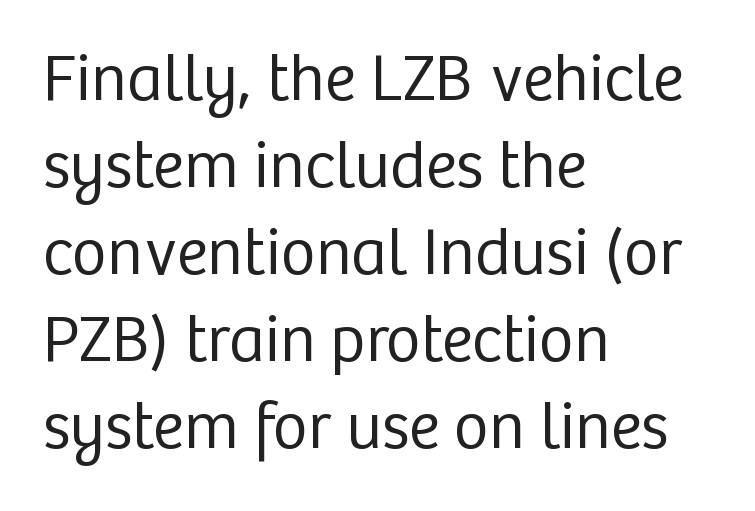
Q: Is the text bold? A: No.
Q: Is the text italic (slanted)? A: No, it is upright.
Q: Is the typeface a serif or a sans-serif typeface? A: Sans-serif.
Q: Is the text underlined? A: No.
Q: How is the paragraph aligned? A: Left-aligned.
Q: Is the spacing between letters normal or unusually wide? A: Normal.
Q: Is the spacing between lines tight, normal or loose? A: Normal.
Q: Width (condensed, normal, or wide)? A: Normal.
Q: Stroke contrast? A: Low.
Q: x-height? A: Medium.
Q: Monospaced? A: No.
